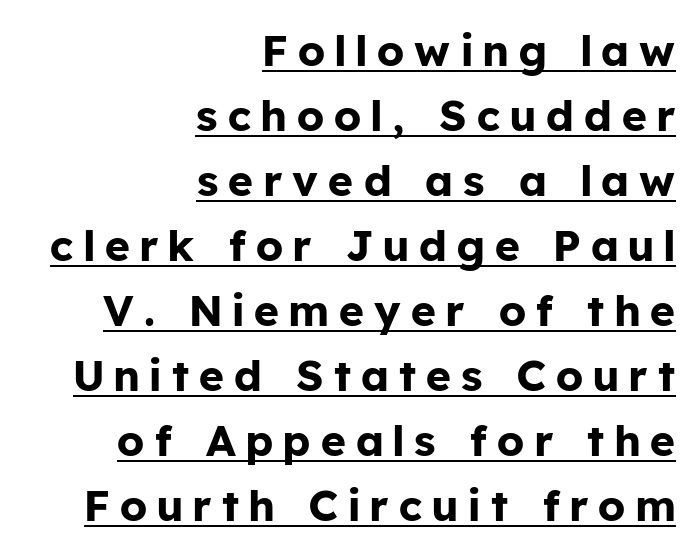
{"serif": "no", "italic": "no", "bold": "yes", "weight": "bold", "width": "normal", "stroke_contrast": "low", "x_height": "medium", "monospaced": "no", "underline": "yes", "align": "right", "line_spacing": "normal", "line_spacing_ratio": 1.51, "letter_spacing": "wide", "letter_spacing_em": 0.24, "glyph_px": 43}
